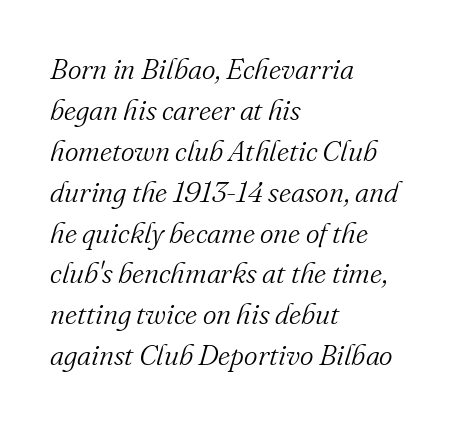
Q: Is the text bold? A: No.
Q: Is the text italic (slanted)? A: Yes, it leans right by about 16 degrees.
Q: Is the typeface a serif or a sans-serif typeface? A: Serif.
Q: Is the text underlined? A: No.
Q: How is the paragraph aligned? A: Left-aligned.
Q: Is the spacing between letters normal or unusually wide? A: Normal.
Q: Is the spacing between lines tight, normal or loose? A: Normal.
Q: Width (condensed, normal, or wide)? A: Normal.
Q: Stroke contrast? A: Medium.
Q: x-height? A: Small.
Q: Monospaced? A: No.
